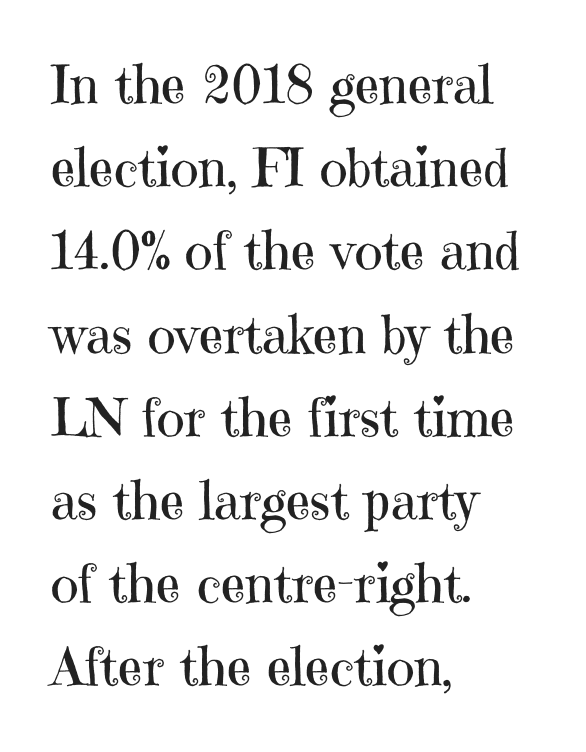
{"serif": "yes", "italic": "no", "bold": "no", "weight": "regular", "width": "normal", "stroke_contrast": "high", "x_height": "medium", "monospaced": "no", "underline": "no", "align": "left", "line_spacing": "normal", "line_spacing_ratio": 1.57, "letter_spacing": "normal", "letter_spacing_em": 0.0, "glyph_px": 53}
